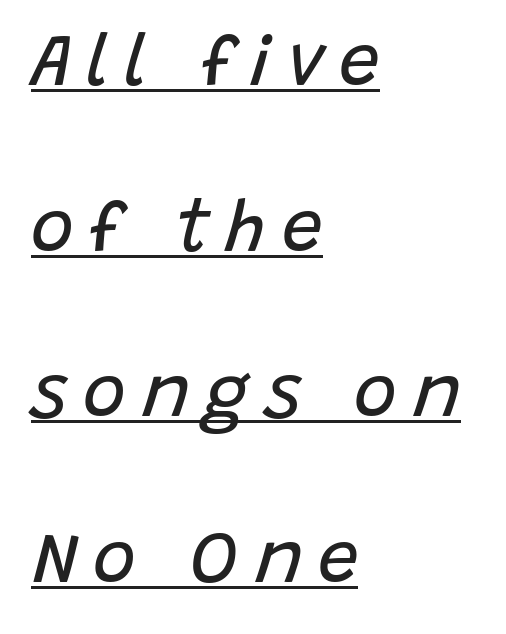
Q: Is the text bold? A: No.
Q: Is the text italic (slanted)? A: Yes, it leans right by about 15 degrees.
Q: Is the text underlined? A: Yes.
Q: How is the paragraph aligned? A: Left-aligned.
Q: Is the spacing between letters normal or unusually wide? A: Unusually wide.
Q: Is the spacing between lines tight, normal or loose? A: Loose.
Q: Width (condensed, normal, or wide)? A: Normal.
Q: Stroke contrast? A: Low.
Q: x-height? A: Large.
Q: Monospaced? A: No.
